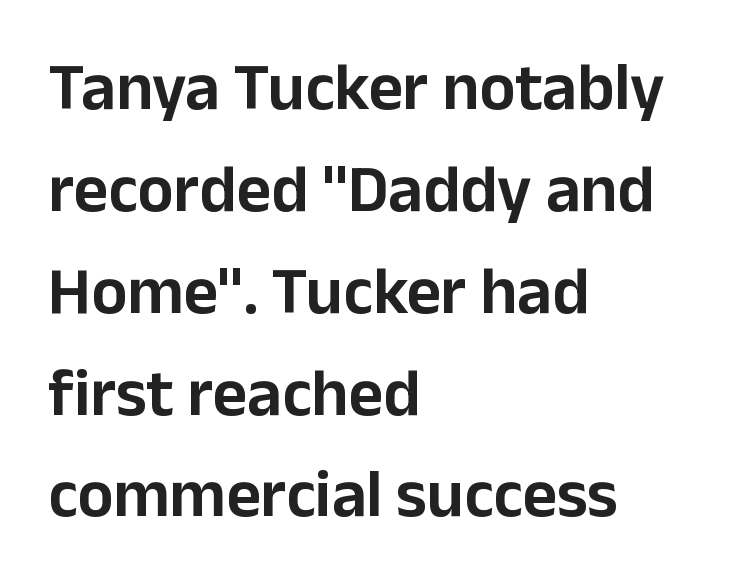
{"serif": "no", "italic": "no", "width": "normal", "stroke_contrast": "low", "x_height": "medium", "monospaced": "no", "underline": "no", "align": "left", "line_spacing": "normal", "line_spacing_ratio": 1.52, "letter_spacing": "normal", "letter_spacing_em": 0.0, "glyph_px": 67}
